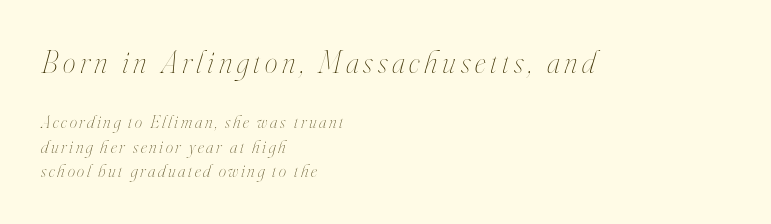
{"italic": "yes", "lean": "right", "slant_degrees": 16, "bold": "no", "weight": "thin", "width": "condensed", "stroke_contrast": "high", "x_height": "small", "monospaced": "no", "underline": "no", "align": "left", "line_spacing": "normal", "line_spacing_ratio": 1.36, "larger_block": "first", "size_ratio": 1.78, "glyph_px": 32}
